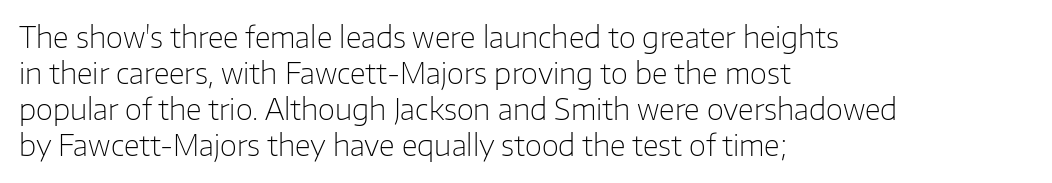
The image shows 28 px light sans-serif type, upright; set left-aligned, normal line spacing (1.29x), normal letter spacing, not underlined; low stroke contrast and a medium x-height.
